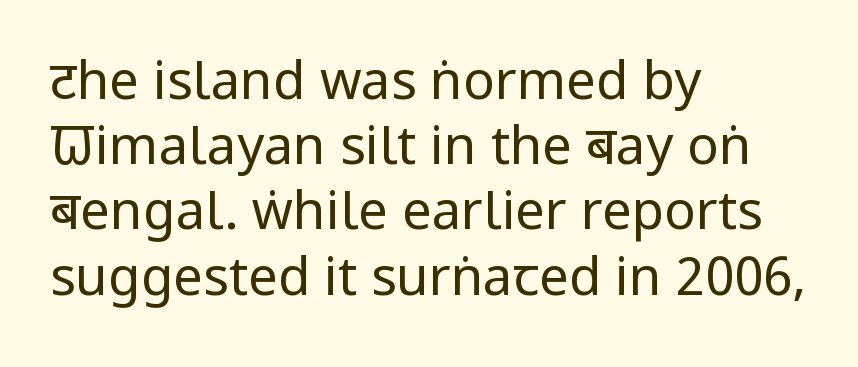
The image shows 53 px regular-weight, condensed sans-serif type, upright; set left-aligned, line spacing 1.23x, normal letter spacing, not underlined; low stroke contrast and a large x-height.
